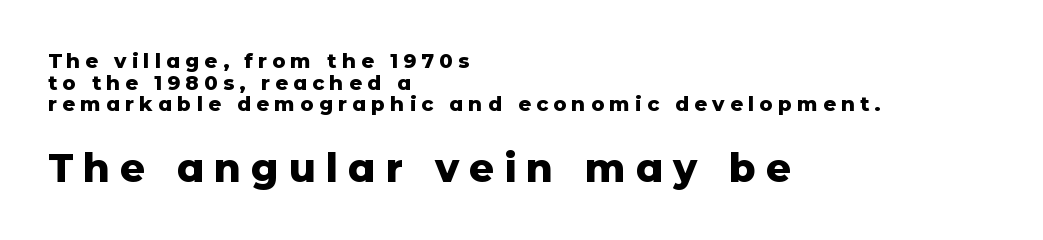
Visually the block forms a straight wall on the left and a jagged coastline on the right. Between one letter and the next there's a generous, obvious gap. If you drew a line through each stem, it would be perfectly vertical. Character widths vary here, with narrow letters taking less room than wide ones. Check the space under the baseline: it is left empty.
